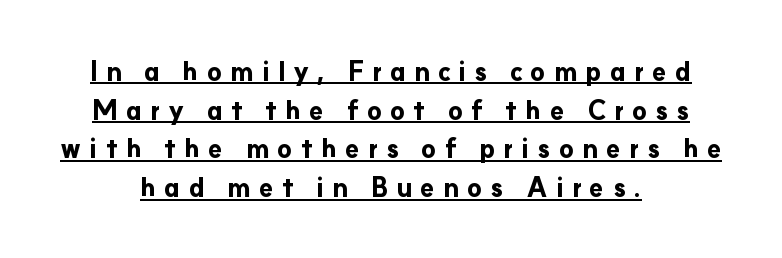
Its strokes are broad and dark, the hallmark of bold type. Between one letter and the next there's a generous, obvious gap. The rag falls on both sides of this text block equally. How would I describe the line gaps? Plain and ordinary. You can tell it's not italic because the verticals are truly vertical. Honestly, the underline is the first thing you notice here.
